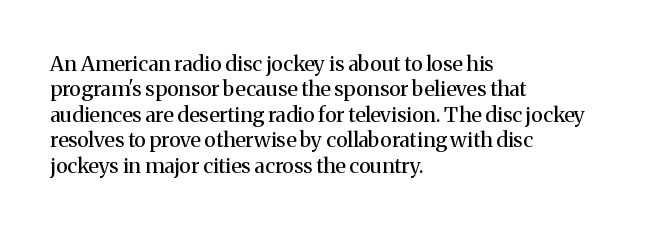
A bare baseline throughout the passage. Line beginnings align vertically; line endings do not. This sample uses plain, unmodified letter spacing. Posture: straight, roman, zero tilt. Is this a heavy cut? Hardly; it is regular or lighter.
